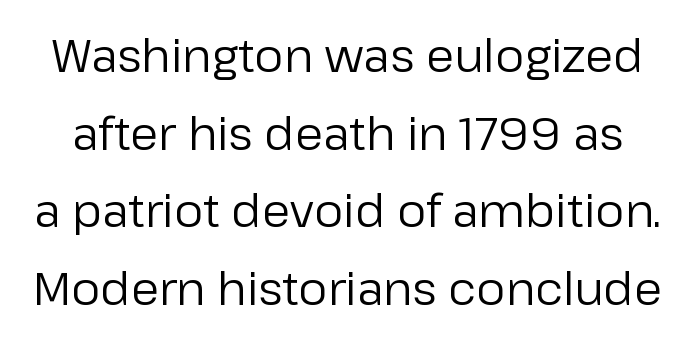
{"serif": "no", "italic": "no", "bold": "no", "weight": "regular", "width": "normal", "stroke_contrast": "low", "x_height": "medium", "monospaced": "no", "underline": "no", "line_spacing": "normal", "line_spacing_ratio": 1.69, "letter_spacing": "normal", "letter_spacing_em": 0.0, "glyph_px": 46}
